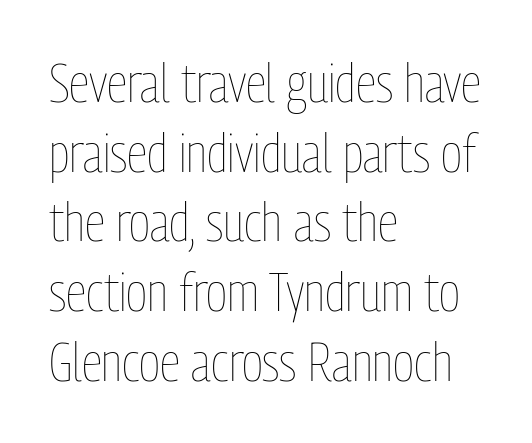
The image shows 54 px thin, condensed type, upright; set left-aligned, normal line spacing (1.29x), normal letter spacing, not underlined; low stroke contrast and a medium x-height.
